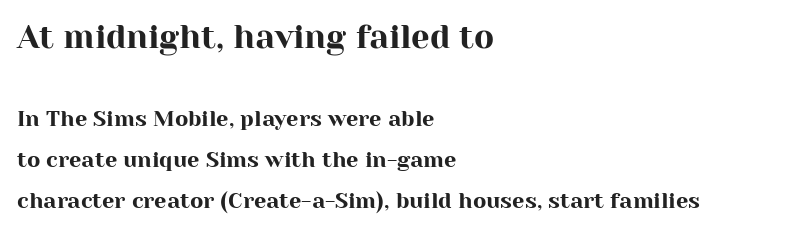
The image shows 33 px serif type, upright; set left-aligned, line spacing 1.86x, normal letter spacing, not underlined; the first (top) block is 1.5x larger; high stroke contrast and a medium x-height.
